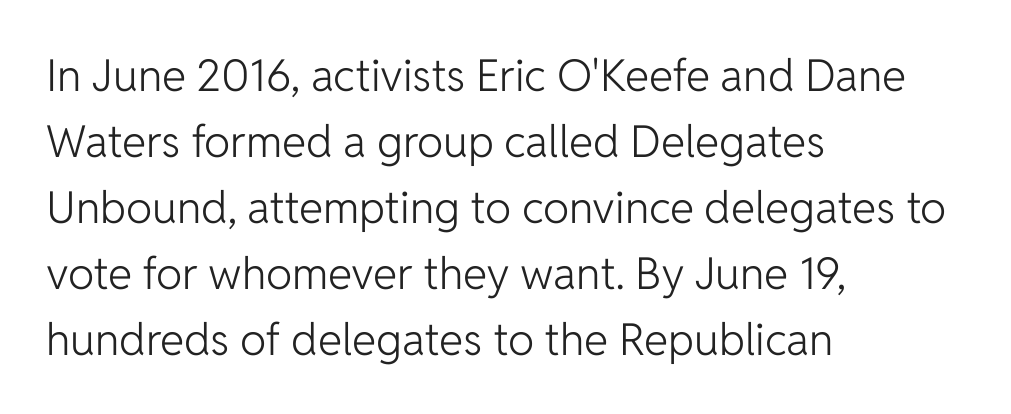
{"serif": "no", "italic": "no", "bold": "no", "weight": "light", "width": "normal", "stroke_contrast": "low", "x_height": "medium", "monospaced": "no", "underline": "no", "align": "left", "line_spacing": "normal", "line_spacing_ratio": 1.5, "letter_spacing": "normal", "letter_spacing_em": 0.0, "glyph_px": 44}
